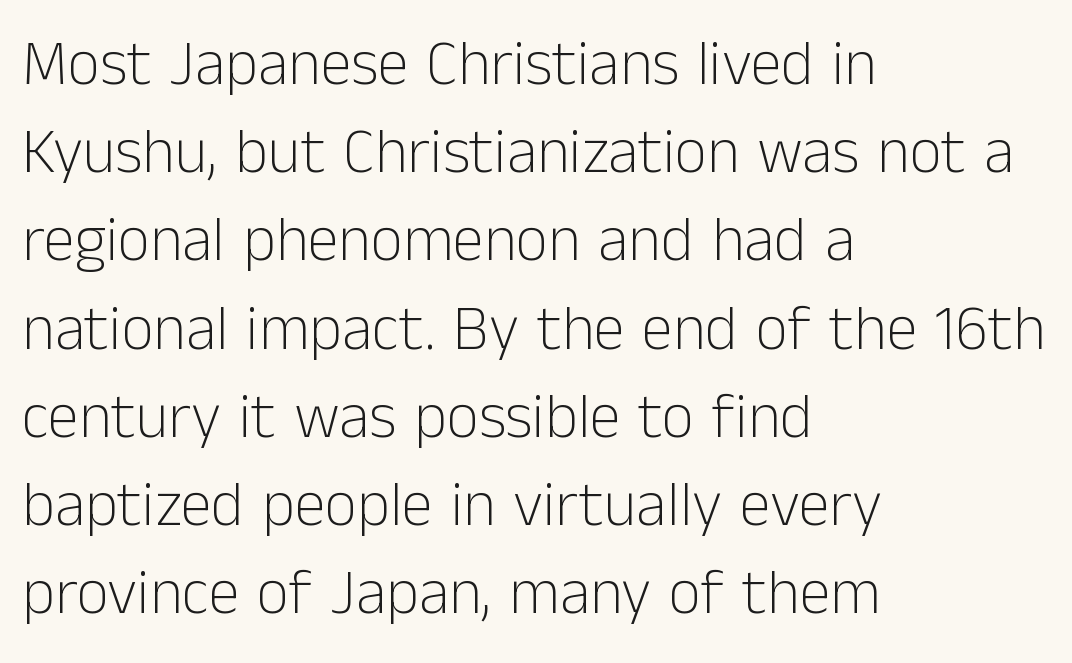
This sample keeps an unexceptional amount of space between lines. You can tell it's not italic because the verticals are truly vertical. The lines in this sample share a left origin and differ only in where they stop. Font category for this specimen: sans-serif. A clean baseline with only descenders dipping below it.
